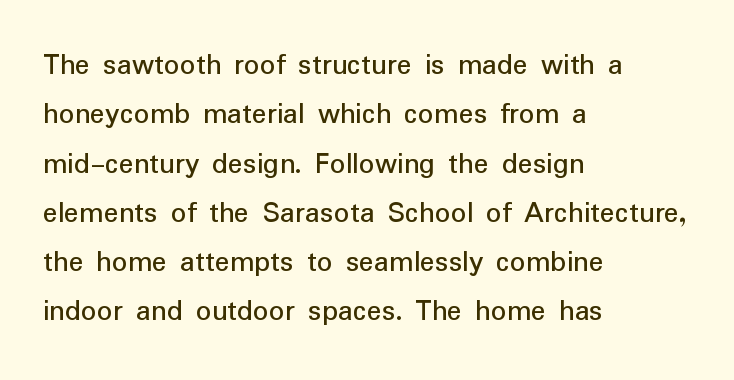
The image shows 31 px regular-weight sans-serif type, upright; set left-aligned, normal line spacing (1.59x), normal letter spacing, not underlined; low stroke contrast and a medium x-height.
